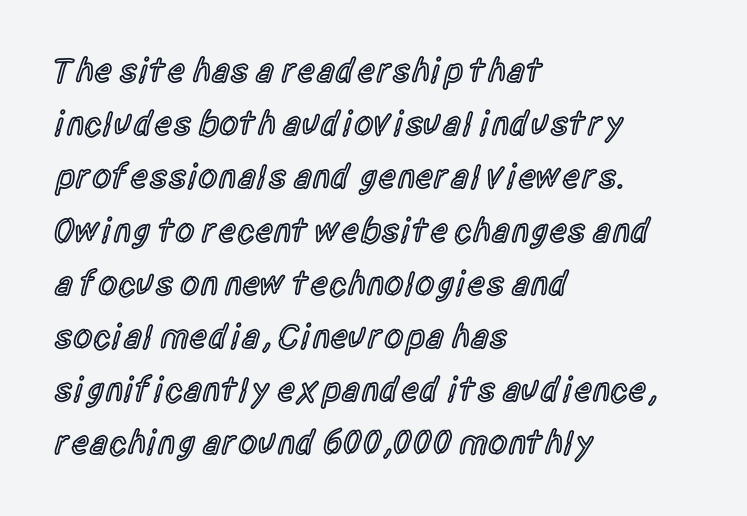
Typeset ragged right — the left edge is the straight one. A typesetter would call this proportional, since set widths differ per character. The characters look somewhat weighty, a semibold short of true bold.
